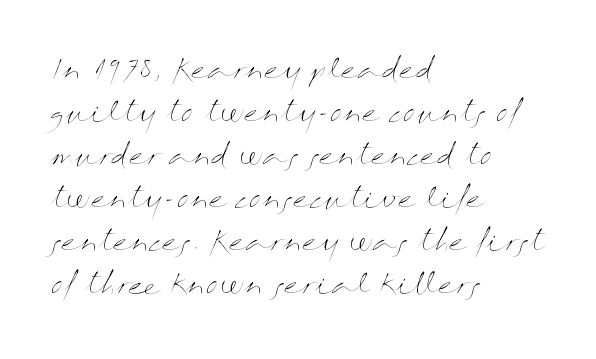
Line beginnings align vertically; line endings do not. No chunkiness to these letters — they're not bold. Default kerning and tracking; the words read as compact shapes.
